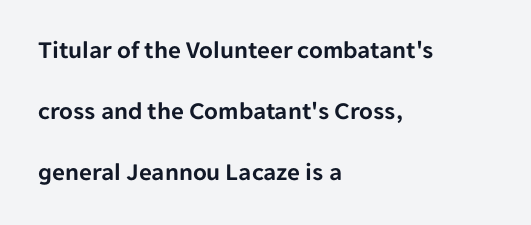
Every stem runs plumb, perpendicular to the baseline. Teacher's note: observe the even left margin — that is flush-left alignment. The lines are spread far apart with generous leading. No extra tracking has been applied to these lines. Decoration check: the copy has no underline.
